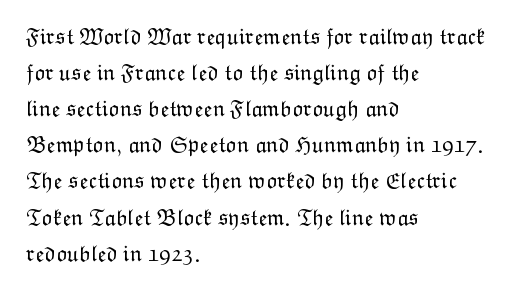
Q: Is the text bold? A: No.
Q: Is the text italic (slanted)? A: No, it is upright.
Q: Is the text underlined? A: No.
Q: How is the paragraph aligned? A: Left-aligned.
Q: Is the spacing between letters normal or unusually wide? A: Normal.
Q: Is the spacing between lines tight, normal or loose? A: Normal.
